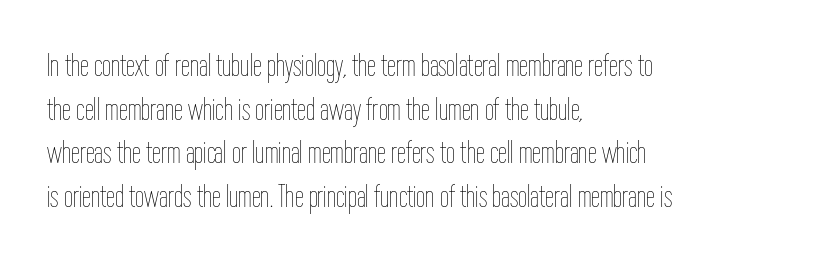
{"italic": "no", "bold": "no", "weight": "thin", "width": "condensed", "stroke_contrast": "low", "x_height": "medium", "monospaced": "no", "underline": "no", "align": "left", "line_spacing": "normal", "line_spacing_ratio": 1.36, "letter_spacing": "normal", "letter_spacing_em": 0.0, "glyph_px": 32}
